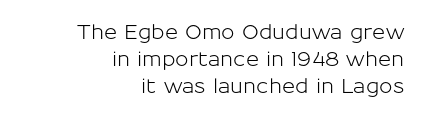
{"italic": "no", "underline": "no", "align": "right", "line_spacing": "normal", "line_spacing_ratio": 1.34, "letter_spacing": "normal", "letter_spacing_em": 0.0, "glyph_px": 20}
